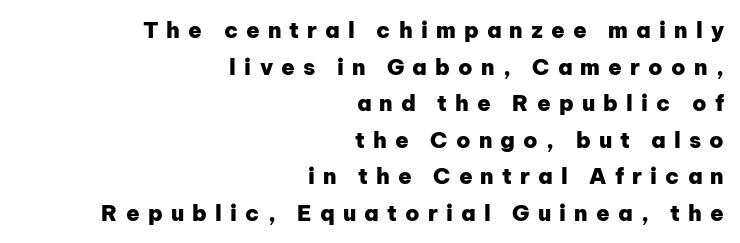
The image shows 22 px bold type, upright; set right-aligned, normal line spacing (1.66x), unusually wide letter spacing (+0.37 em), not underlined.
